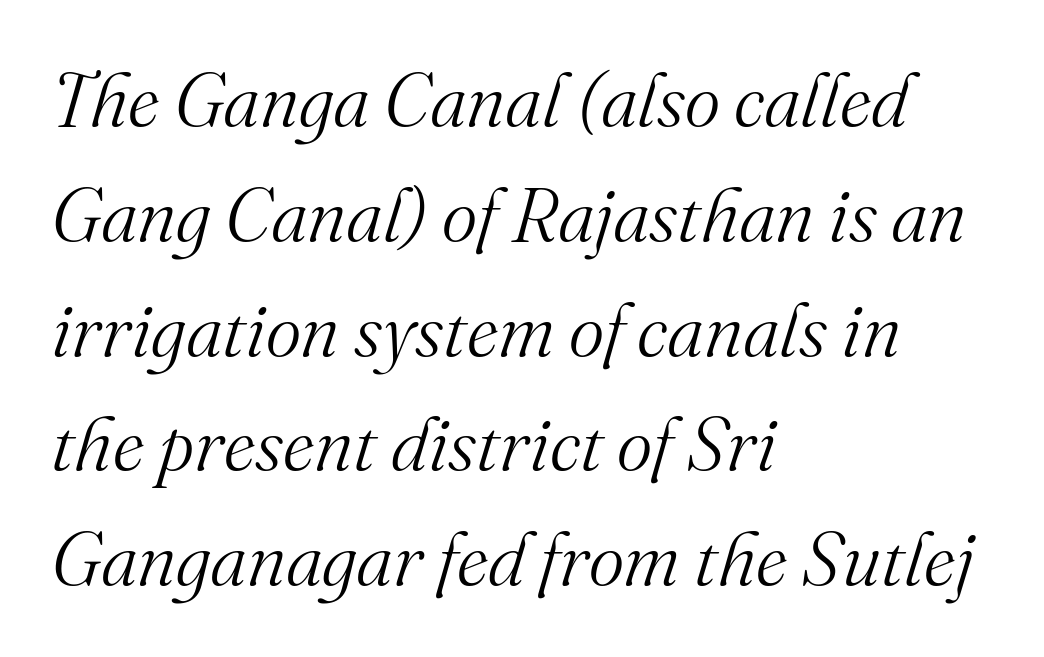
Line spacing here is normal. The characters are drawn with everyday or finer stroke widths. Letterform terminals end in serifs throughout the passage. Which margin do the lines hug? The left one — the right edge is uneven. Honestly, there is no underline to notice here at all.
